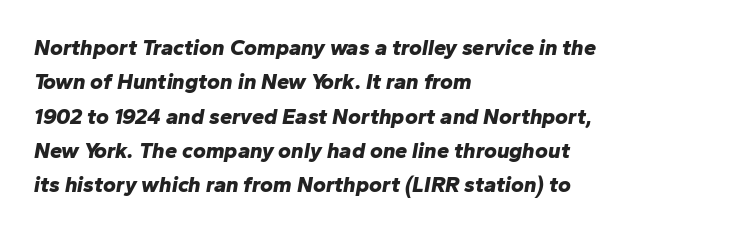
Q: Is the text bold? A: Yes.
Q: Is the text italic (slanted)? A: Yes, it leans right by about 10 degrees.
Q: Is the text underlined? A: No.
Q: How is the paragraph aligned? A: Left-aligned.
Q: Is the spacing between letters normal or unusually wide? A: Normal.
Q: Is the spacing between lines tight, normal or loose? A: Normal.
